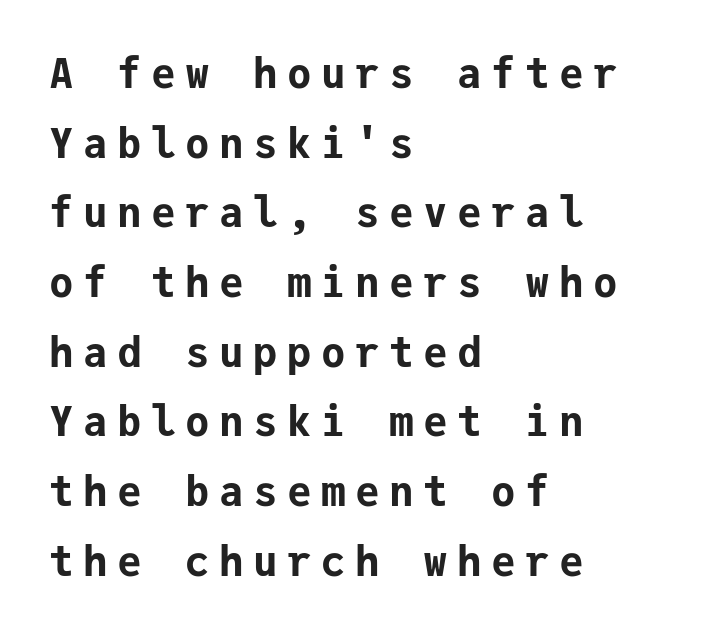
The gap between lines stays unmarked. I'd call this a sans setting — the letters go barefoot. Someone cranked the tracking dial way up on this one. Students, observe: this is what conventionally led text looks like. Is there any slant? The stems are plumb.
